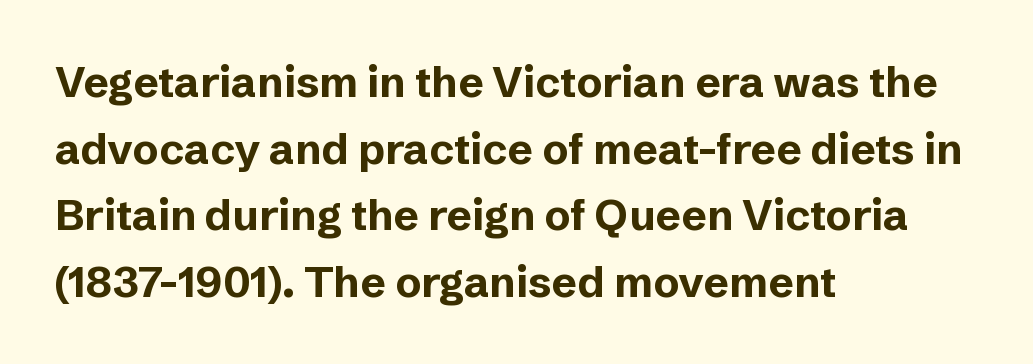
Heft: maximum for text — a bold. Honestly, the row spacing looks completely unremarkable. Clear beneath every line of the passage. The specimen reads as upright at a glance. This is sans-serif lettering, the kind often seen on screens and signage. The rag falls on the right side of this text block.
